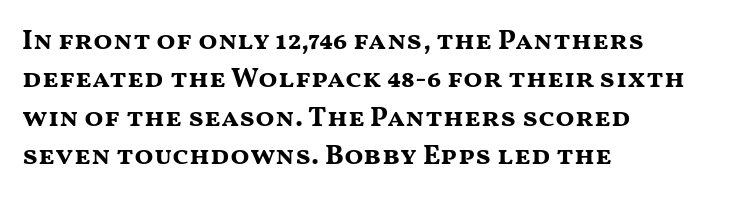
Q: Is the text bold? A: Yes.
Q: Is the text italic (slanted)? A: No, it is upright.
Q: Is the typeface a serif or a sans-serif typeface? A: Sans-serif.
Q: Is the text underlined? A: No.
Q: How is the paragraph aligned? A: Left-aligned.
Q: Is the spacing between letters normal or unusually wide? A: Normal.
Q: Is the spacing between lines tight, normal or loose? A: Normal.
Q: Width (condensed, normal, or wide)? A: Wide.
Q: Stroke contrast? A: Medium.
Q: x-height? A: Medium.
Q: Monospaced? A: No.
